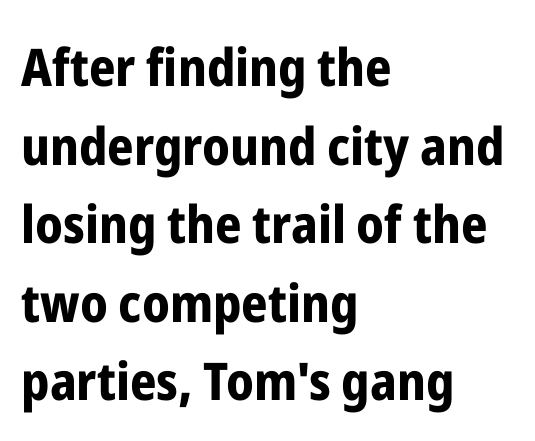
Q: Is the text bold? A: Yes.
Q: Is the text italic (slanted)? A: No, it is upright.
Q: Is the typeface a serif or a sans-serif typeface? A: Sans-serif.
Q: Is the text underlined? A: No.
Q: How is the paragraph aligned? A: Left-aligned.
Q: Is the spacing between letters normal or unusually wide? A: Normal.
Q: Is the spacing between lines tight, normal or loose? A: Normal.
Q: Width (condensed, normal, or wide)? A: Condensed.
Q: Stroke contrast? A: Low.
Q: x-height? A: Medium.
Q: Monospaced? A: No.
